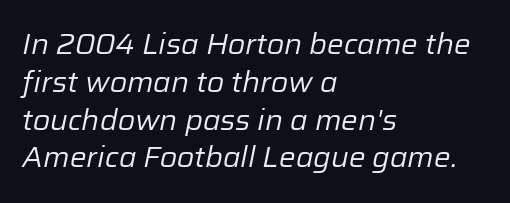
Think standard paragraph weight, or any step lighter than that. These lines stack with their left ends in a neat column. This sample has the flowing, uneven cadence of proportional lettering. The strip under each line holds only bare page. What's the leading like? Ordinary, nothing unusual. Would a proofreader flag this as italicized? Yes.
